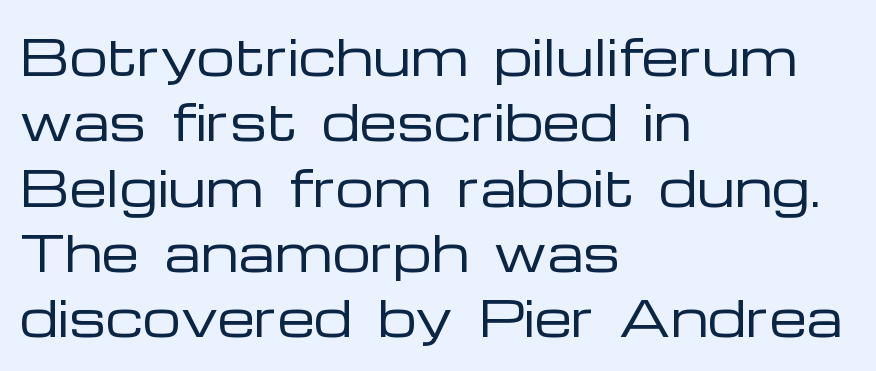
{"serif": "no", "italic": "no", "bold": "no", "weight": "regular", "width": "wide", "stroke_contrast": "low", "x_height": "medium", "monospaced": "no", "underline": "no", "align": "left", "line_spacing": "normal", "line_spacing_ratio": 1.36, "letter_spacing": "normal", "letter_spacing_em": 0.0, "glyph_px": 48}
